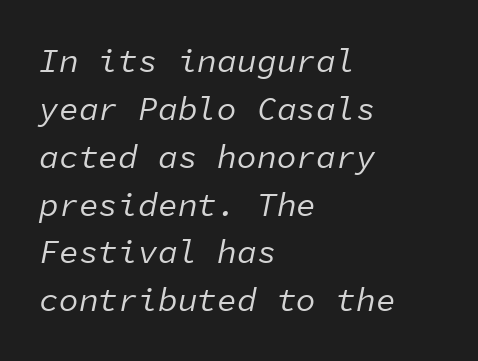
Q: Is the text bold? A: No.
Q: Is the text italic (slanted)? A: Yes, it leans right by about 11 degrees.
Q: Is the text underlined? A: No.
Q: How is the paragraph aligned? A: Left-aligned.
Q: Is the spacing between letters normal or unusually wide? A: Normal.
Q: Is the spacing between lines tight, normal or loose? A: Normal.
Q: Width (condensed, normal, or wide)? A: Normal.
Q: Stroke contrast? A: Low.
Q: x-height? A: Medium.
Q: Monospaced? A: Yes.
